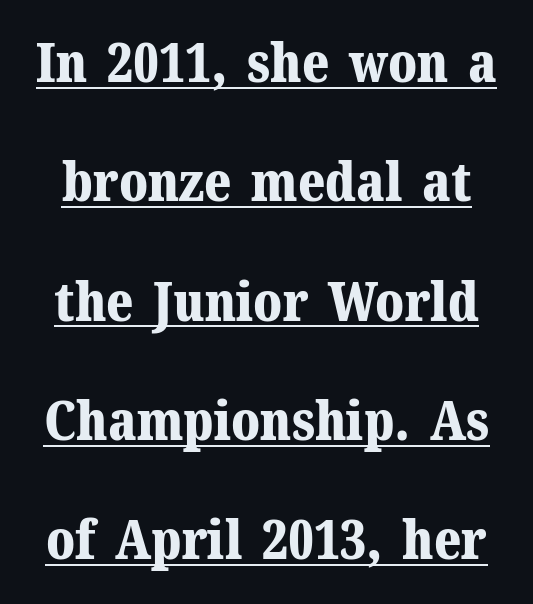
The image shows 55 px bold serif type, upright; set loose line spacing (2.17x), normal letter spacing, underlined; medium stroke contrast and a medium x-height.
